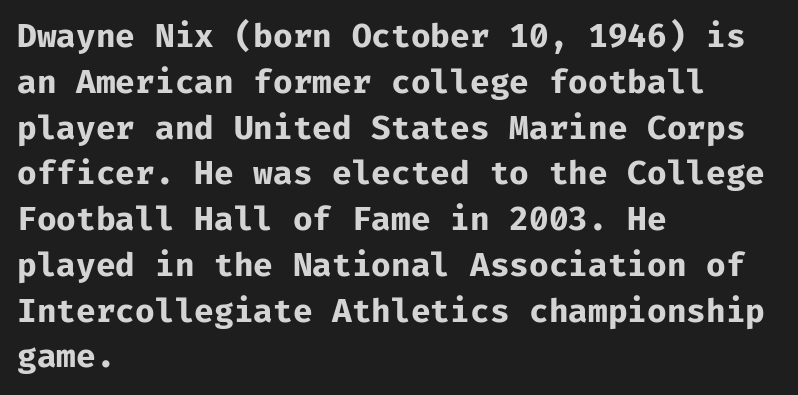
The image shows 32 px bold sans-serif type, upright, monospaced; set left-aligned, normal line spacing (1.43x), normal letter spacing, not underlined; low stroke contrast and a medium x-height.
